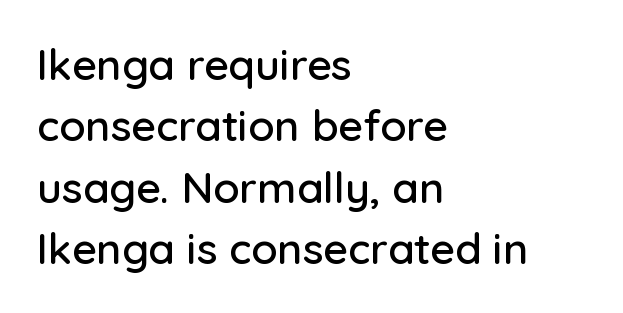
Q: Is the text italic (slanted)? A: No, it is upright.
Q: Is the typeface a serif or a sans-serif typeface? A: Sans-serif.
Q: Is the text underlined? A: No.
Q: How is the paragraph aligned? A: Left-aligned.
Q: Is the spacing between letters normal or unusually wide? A: Normal.
Q: Is the spacing between lines tight, normal or loose? A: Normal.
Q: Width (condensed, normal, or wide)? A: Normal.
Q: Stroke contrast? A: Low.
Q: x-height? A: Medium.
Q: Monospaced? A: No.
